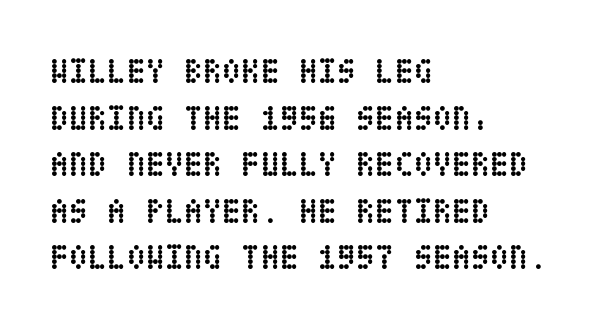
Q: Is the text bold? A: Yes.
Q: Is the text italic (slanted)? A: No, it is upright.
Q: Is the text underlined? A: No.
Q: How is the paragraph aligned? A: Left-aligned.
Q: Is the spacing between letters normal or unusually wide? A: Normal.
Q: Is the spacing between lines tight, normal or loose? A: Normal.
Q: Width (condensed, normal, or wide)? A: Condensed.
Q: Stroke contrast? A: Low.
Q: x-height? A: Large.
